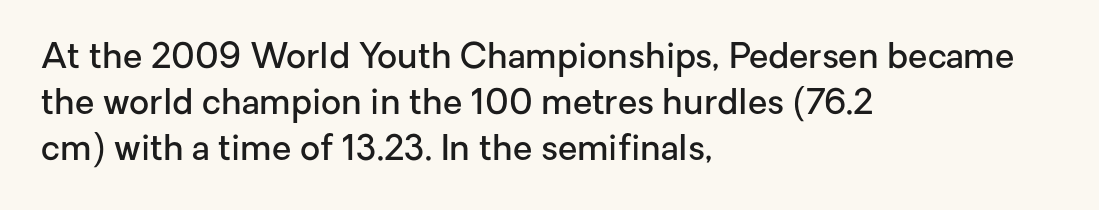
The image shows 35 px semibold sans-serif type, upright; set left-aligned, normal line spacing (1.31x), normal letter spacing, not underlined; low stroke contrast and a medium x-height.
